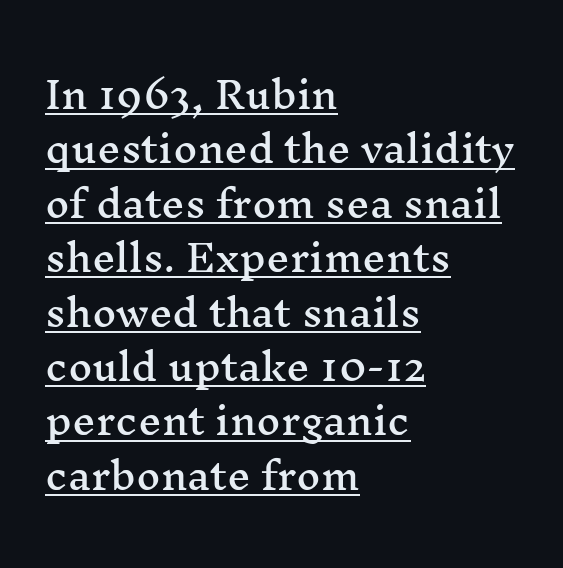
The image shows 37 px wide serif type, upright; set left-aligned, normal line spacing (1.47x), normal letter spacing, underlined; medium stroke contrast and a medium x-height.
